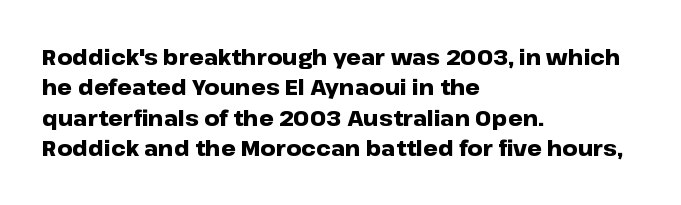
Notice how the stems are strictly vertical — no italics here. These words are printed bold, with thick strokes throughout. Leading: standard. You could call the tracking neutral — neither tight nor loose. The rendering anchors every line to the left-hand side. The words here are not underlined.
